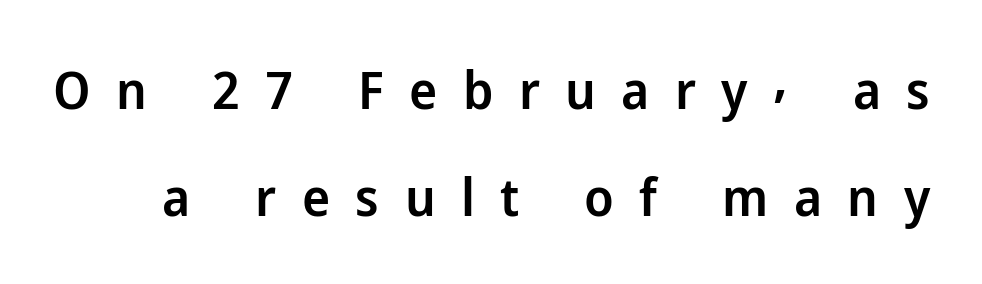
Typographically, this falls in the sans-serif category. How would I describe the line gaps? Wide and relaxed. Bare-footed words on every line. The letters advance in unequal steps, a hallmark of proportional type.
